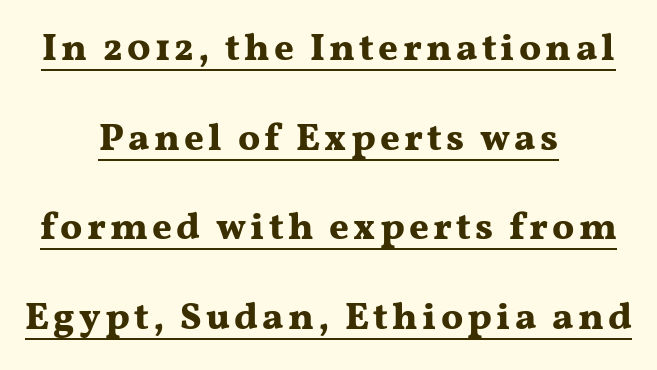
{"serif": "yes", "italic": "no", "bold": "yes", "weight": "bold", "width": "wide", "stroke_contrast": "medium", "x_height": "medium", "monospaced": "no", "underline": "yes", "align": "center", "line_spacing": "loose", "line_spacing_ratio": 2.36, "glyph_px": 38}
